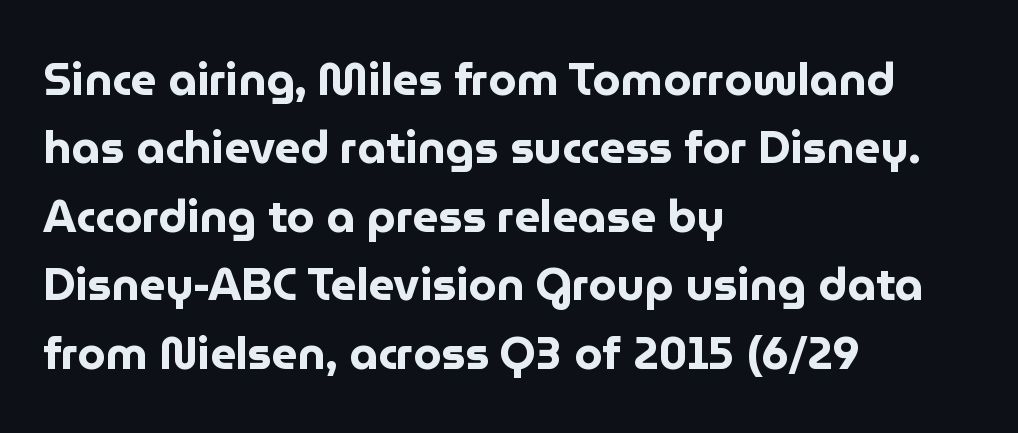
The image shows 45 px bold sans-serif type, upright; set left-aligned, normal line spacing (1.52x), normal letter spacing, not underlined; low stroke contrast and a medium x-height.
